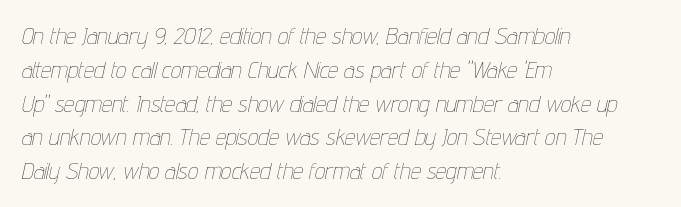
{"italic": "yes", "lean": "right", "slant_degrees": 12, "bold": "no", "underline": "no", "align": "left", "line_spacing": "normal", "line_spacing_ratio": 1.47, "letter_spacing": "normal", "letter_spacing_em": 0.0, "glyph_px": 23}
